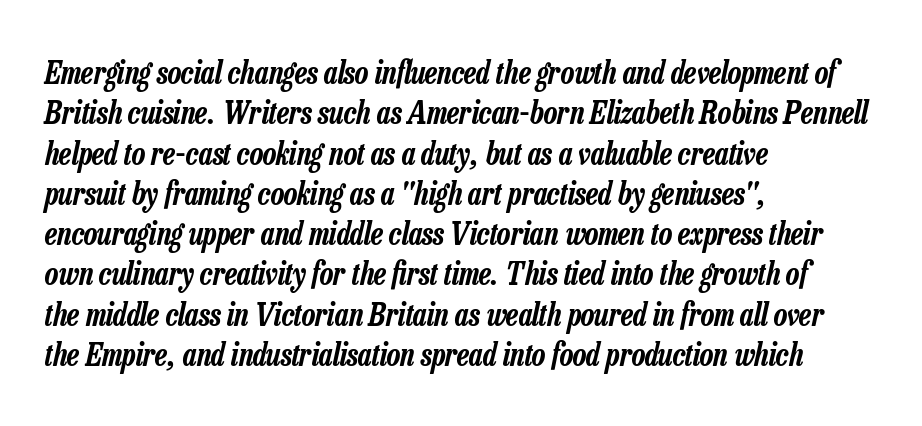
{"italic": "yes", "lean": "right", "slant_degrees": 13, "width": "condensed", "stroke_contrast": "low", "x_height": "medium", "monospaced": "no", "underline": "no", "align": "left", "line_spacing": "normal", "line_spacing_ratio": 1.3, "letter_spacing": "normal", "letter_spacing_em": 0.0, "glyph_px": 31}
